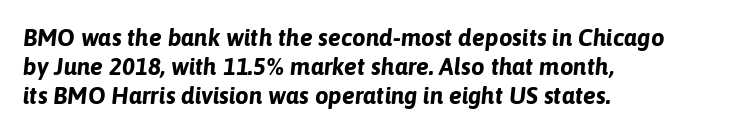
Q: Is the text bold? A: Yes.
Q: Is the text italic (slanted)? A: Yes, it leans right by about 6 degrees.
Q: Is the text underlined? A: No.
Q: How is the paragraph aligned? A: Left-aligned.
Q: Is the spacing between letters normal or unusually wide? A: Normal.
